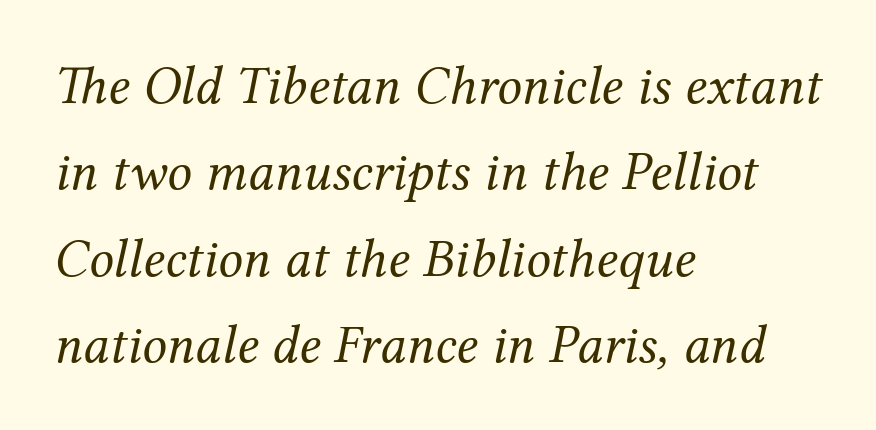
Short and long lines alike share a common starting point at left. Character widths vary here, with narrow letters taking less room than wide ones. The rendering uses a moderate line-height, typical for paragraphs. Posture: slanted. Weight: in the light-to-regular range. This is serif lettering, the kind often seen in printed books.
